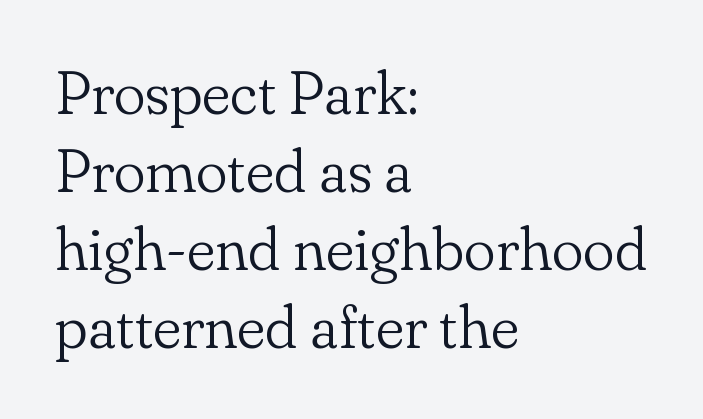
The image shows 60 px light serif type, upright; set left-aligned, normal line spacing (1.3x), normal letter spacing, not underlined; low stroke contrast and a small x-height.
